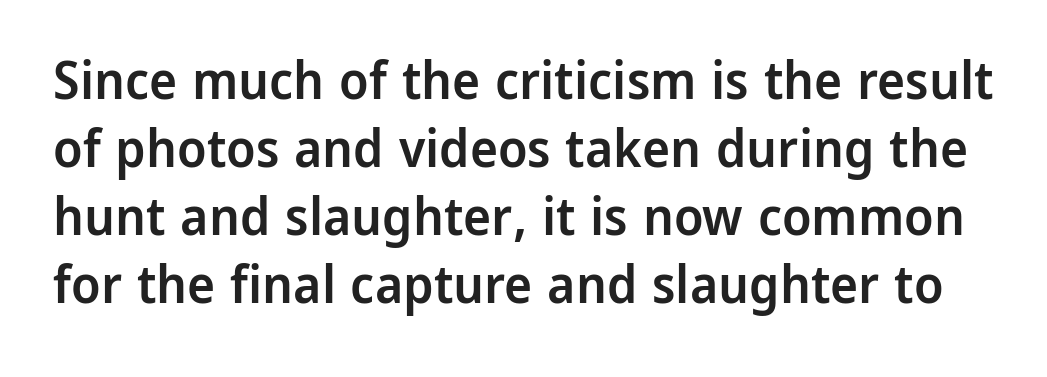
The image shows 53 px semibold sans-serif type, upright; set normal line spacing (1.28x), normal letter spacing, not underlined; low stroke contrast and a medium x-height.
